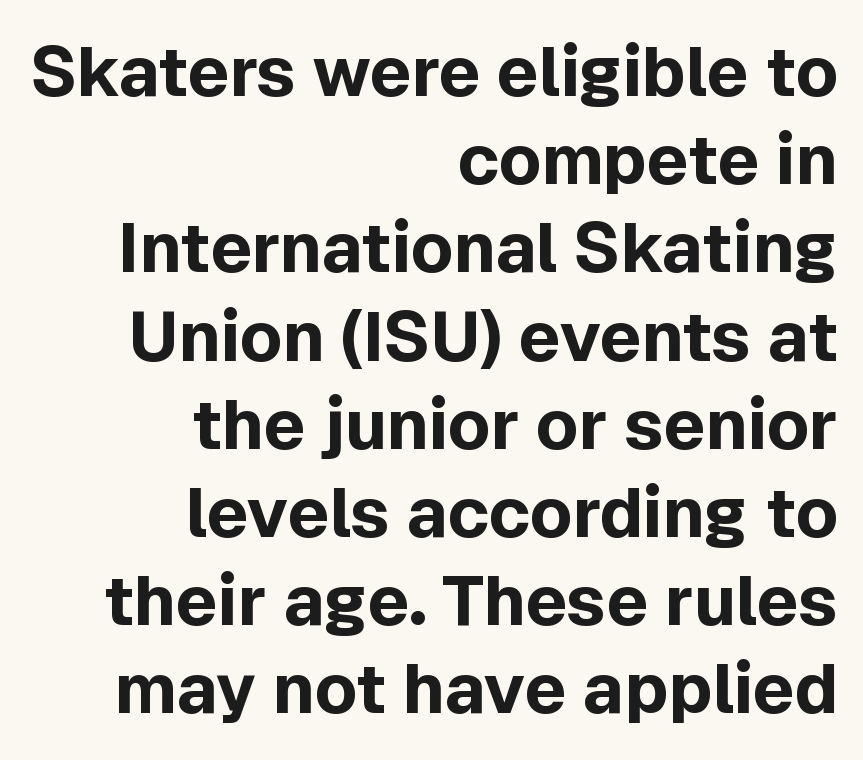
Where is the straight margin? On the right. Each letter keeps its own natural width here, so spacing adapts to shape. The font's upright variant was chosen for this text. On the weight axis this lands at bold, roughly 700.
